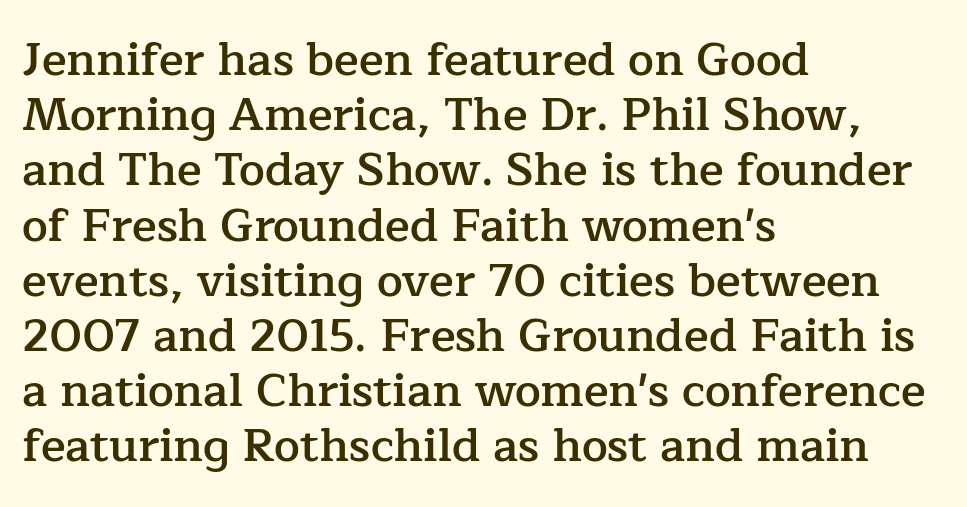
No extra tracking has been applied to these lines. Posture: straight, roman, zero tilt. Think of a printed novel: that variable character pitch is what you see here. The gap between lines stays unmarked.
